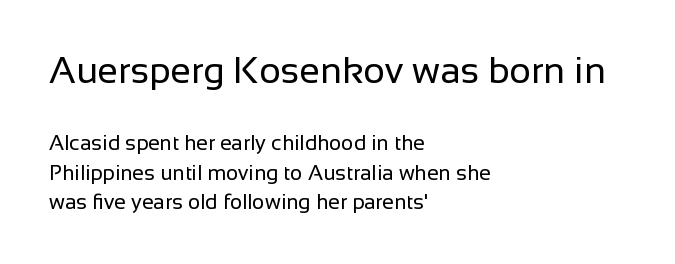
The image shows 37 px regular-weight sans-serif type, upright; set left-aligned, normal line spacing (1.4x), normal letter spacing, not underlined; the first (top) block is 1.76x larger; low stroke contrast and a medium x-height.
